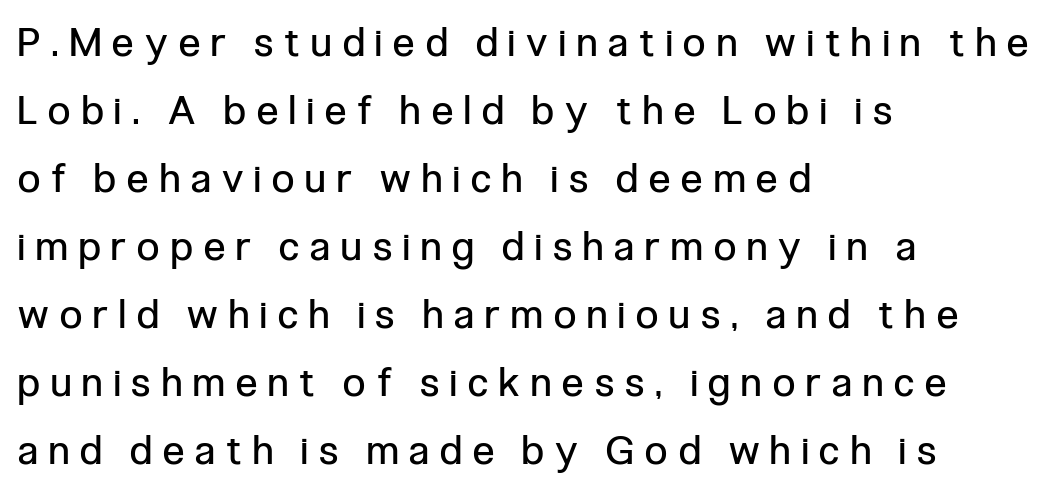
Q: Is the text bold? A: No.
Q: Is the text italic (slanted)? A: No, it is upright.
Q: Is the typeface a serif or a sans-serif typeface? A: Sans-serif.
Q: Is the text underlined? A: No.
Q: How is the paragraph aligned? A: Left-aligned.
Q: Is the spacing between letters normal or unusually wide? A: Unusually wide.
Q: Is the spacing between lines tight, normal or loose? A: Normal.
Q: Width (condensed, normal, or wide)? A: Condensed.
Q: Stroke contrast? A: Low.
Q: x-height? A: Medium.
Q: Monospaced? A: No.
